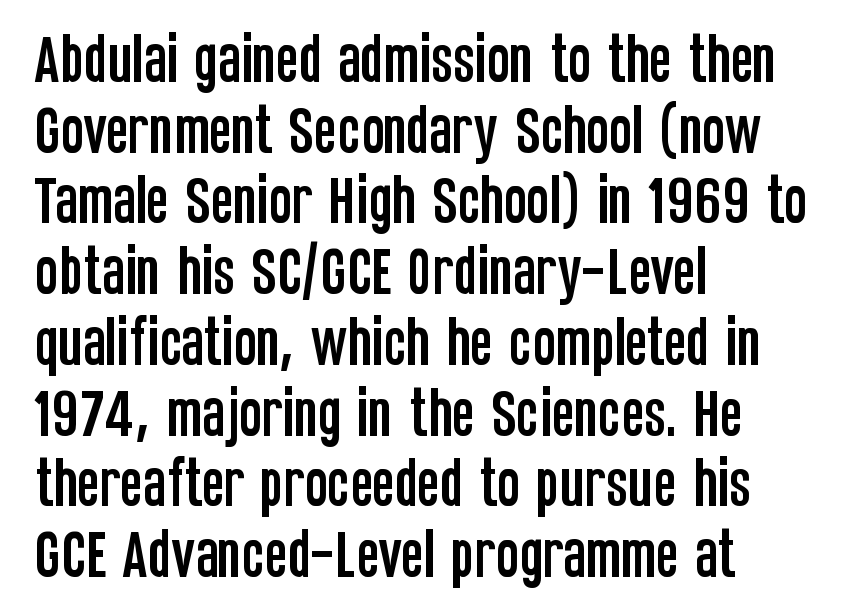
Q: Is the text italic (slanted)? A: No, it is upright.
Q: Is the typeface a serif or a sans-serif typeface? A: Sans-serif.
Q: Is the text underlined? A: No.
Q: How is the paragraph aligned? A: Left-aligned.
Q: Is the spacing between letters normal or unusually wide? A: Normal.
Q: Is the spacing between lines tight, normal or loose? A: Normal.
Q: Width (condensed, normal, or wide)? A: Condensed.
Q: Stroke contrast? A: Low.
Q: x-height? A: Large.
Q: Monospaced? A: No.
